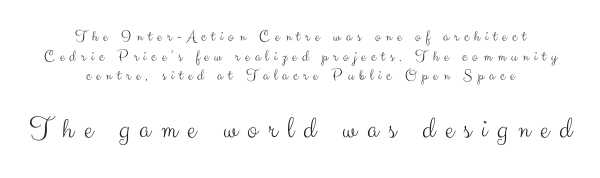
The image shows 31 px light sans-serif type; set centered, line spacing 1.22x, unusually wide letter spacing (+0.32 em), not underlined; the second (bottom) block is 1.94x larger; medium stroke contrast and a small x-height.
